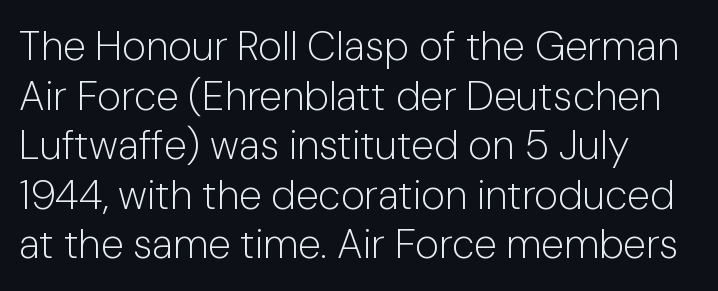
The image shows 41 px light sans-serif type, upright; set left-aligned, line spacing 1.21x, normal letter spacing, not underlined; low stroke contrast and a medium x-height.
